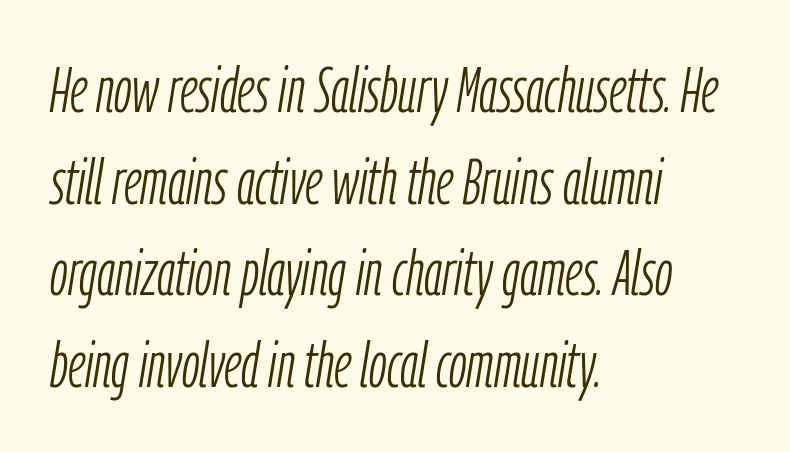
Q: Is the text bold? A: No.
Q: Is the text italic (slanted)? A: Yes, it leans right by about 9 degrees.
Q: Is the text underlined? A: No.
Q: How is the paragraph aligned? A: Left-aligned.
Q: Is the spacing between letters normal or unusually wide? A: Normal.
Q: Is the spacing between lines tight, normal or loose? A: Normal.
Q: Width (condensed, normal, or wide)? A: Condensed.
Q: Stroke contrast? A: Low.
Q: x-height? A: Medium.
Q: Monospaced? A: No.
